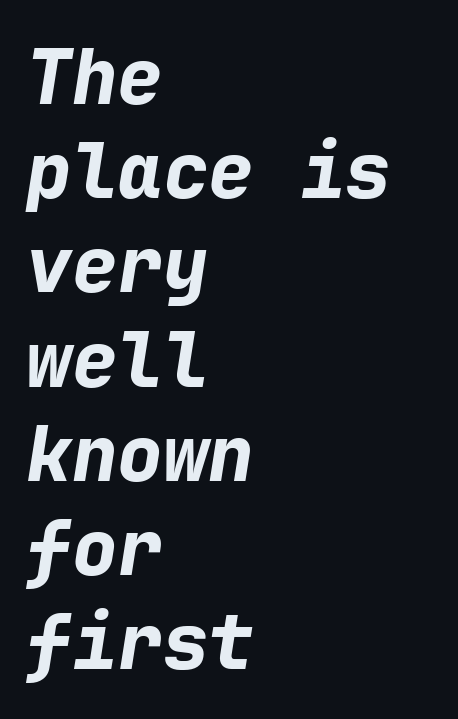
Compared with typical body copy, the letter spacing here is the same. You could count columns in this text — the font is strictly monospaced. Heft: maximum for text — a bold. The passage shown is not underscored anywhere.
